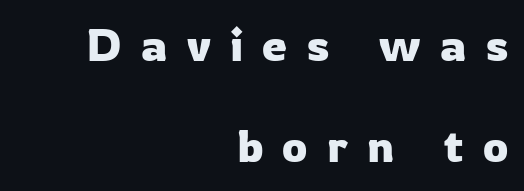
The image shows 45 px sans-serif type, upright; set right-aligned, loose line spacing (2.25x), unusually wide letter spacing (+0.43 em), not underlined; low stroke contrast and a medium x-height.
